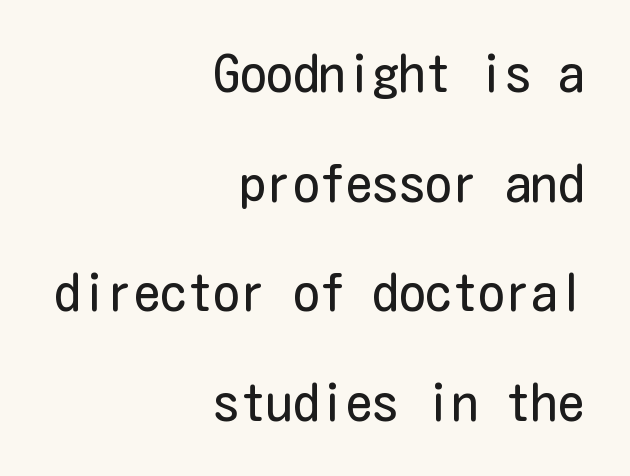
Q: Is the text bold? A: No.
Q: Is the text italic (slanted)? A: No, it is upright.
Q: Is the typeface a serif or a sans-serif typeface? A: Sans-serif.
Q: Is the text underlined? A: No.
Q: How is the paragraph aligned? A: Right-aligned.
Q: Is the spacing between letters normal or unusually wide? A: Normal.
Q: Is the spacing between lines tight, normal or loose? A: Loose.
Q: Width (condensed, normal, or wide)? A: Condensed.
Q: Stroke contrast? A: Low.
Q: x-height? A: Medium.
